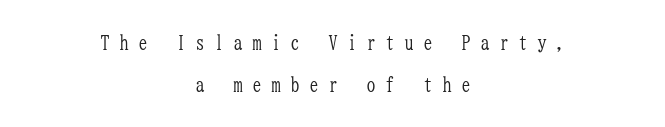
Q: Is the text bold? A: No.
Q: Is the text italic (slanted)? A: No, it is upright.
Q: Is the text underlined? A: No.
Q: How is the paragraph aligned? A: Centered.
Q: Is the spacing between letters normal or unusually wide? A: Unusually wide.
Q: Is the spacing between lines tight, normal or loose? A: Loose.
